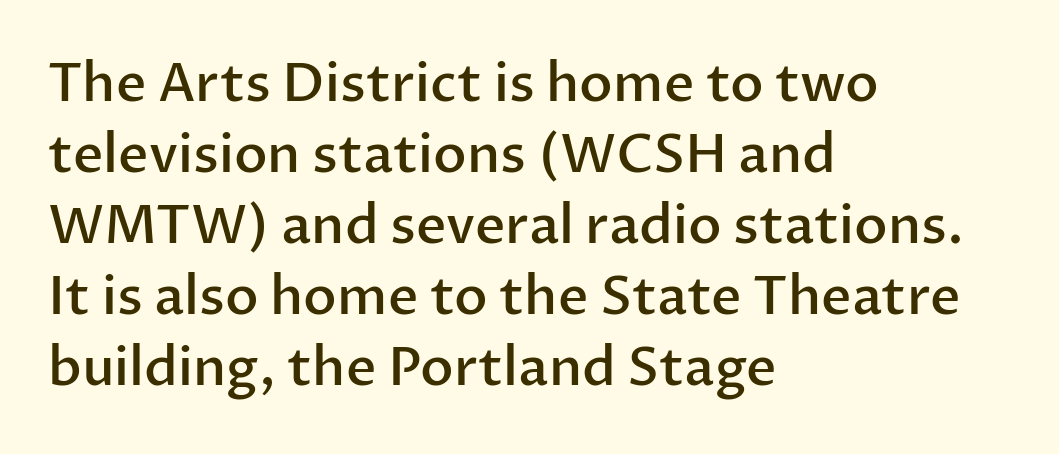
The image shows 53 px semibold sans-serif type, upright; set left-aligned, normal line spacing (1.34x), normal letter spacing, not underlined; low stroke contrast and a medium x-height.
